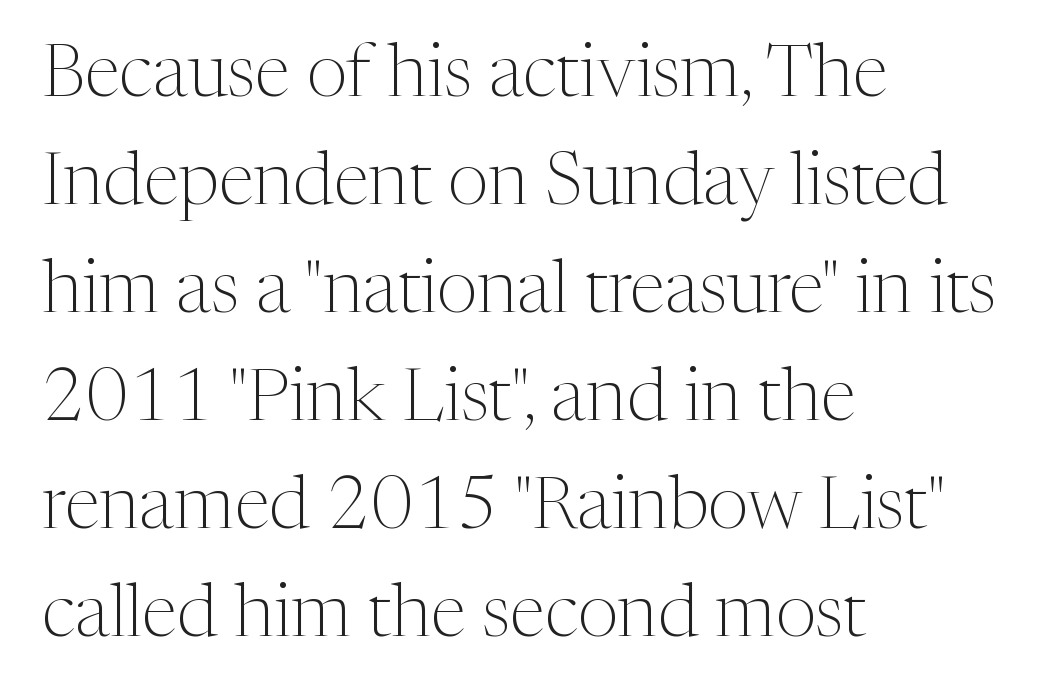
{"serif": "yes", "italic": "no", "bold": "no", "weight": "light", "width": "normal", "stroke_contrast": "medium", "x_height": "medium", "monospaced": "no", "underline": "no", "align": "left", "line_spacing": "normal", "line_spacing_ratio": 1.48, "letter_spacing": "normal", "letter_spacing_em": 0.0, "glyph_px": 73}
